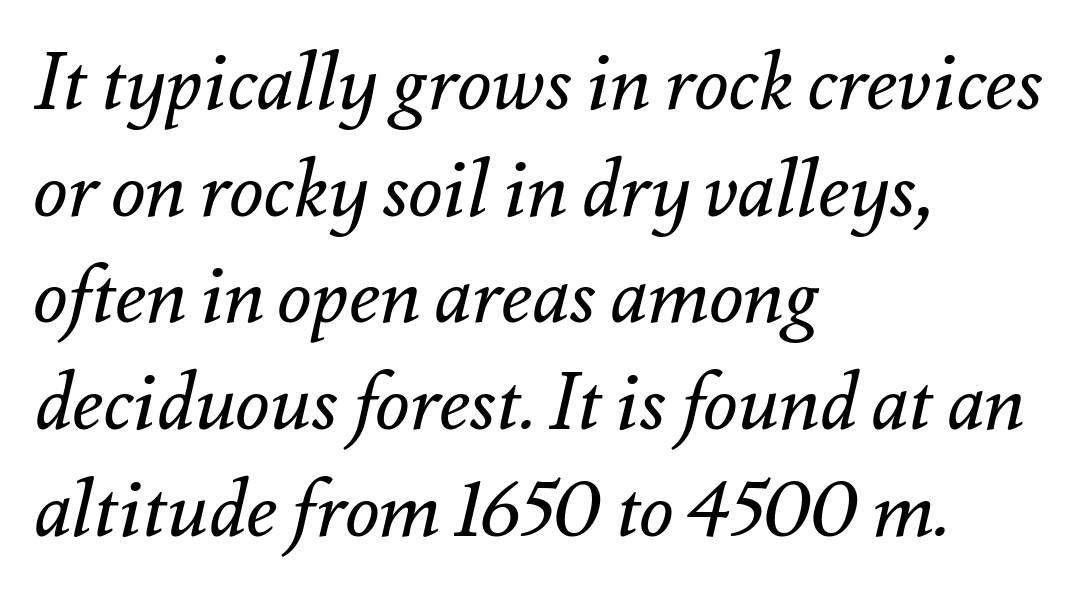
The image shows 79 px regular-weight type, italic (leaning right); set left-aligned, normal line spacing (1.35x), normal letter spacing, not underlined; medium stroke contrast and a small x-height.
